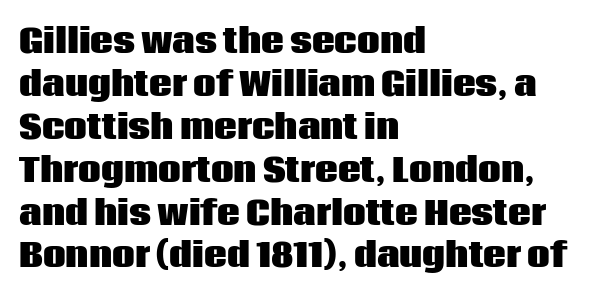
Q: Is the text bold? A: Yes.
Q: Is the text italic (slanted)? A: No, it is upright.
Q: Is the typeface a serif or a sans-serif typeface? A: Sans-serif.
Q: Is the text underlined? A: No.
Q: How is the paragraph aligned? A: Left-aligned.
Q: Is the spacing between letters normal or unusually wide? A: Normal.
Q: Is the spacing between lines tight, normal or loose? A: Normal.
Q: Width (condensed, normal, or wide)? A: Normal.
Q: Stroke contrast? A: Low.
Q: x-height? A: Large.
Q: Monospaced? A: No.
